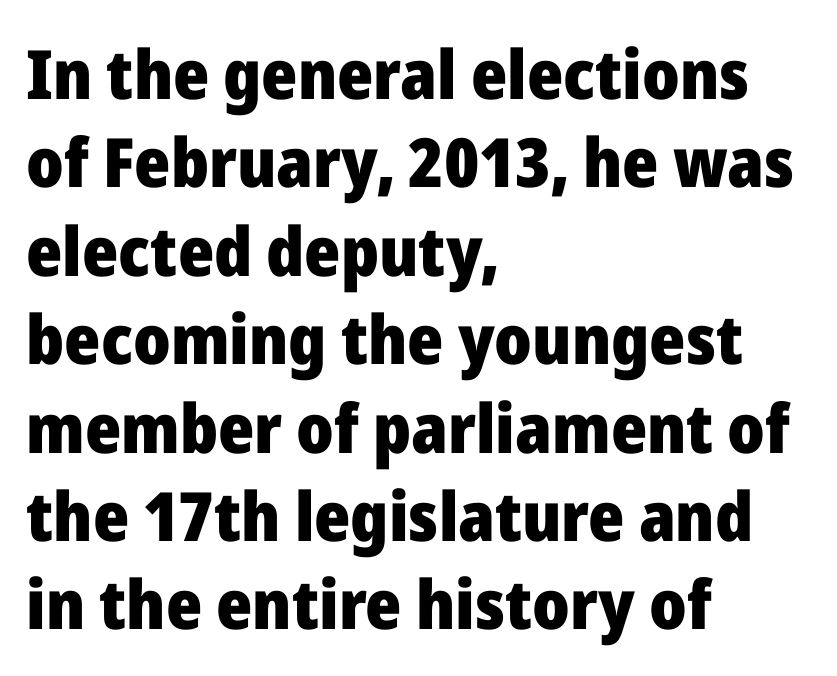
Q: Is the text bold? A: Yes.
Q: Is the text italic (slanted)? A: No, it is upright.
Q: Is the typeface a serif or a sans-serif typeface? A: Sans-serif.
Q: Is the text underlined? A: No.
Q: How is the paragraph aligned? A: Left-aligned.
Q: Is the spacing between letters normal or unusually wide? A: Normal.
Q: Is the spacing between lines tight, normal or loose? A: Normal.
Q: Width (condensed, normal, or wide)? A: Normal.
Q: Stroke contrast? A: Low.
Q: x-height? A: Medium.
Q: Monospaced? A: No.
